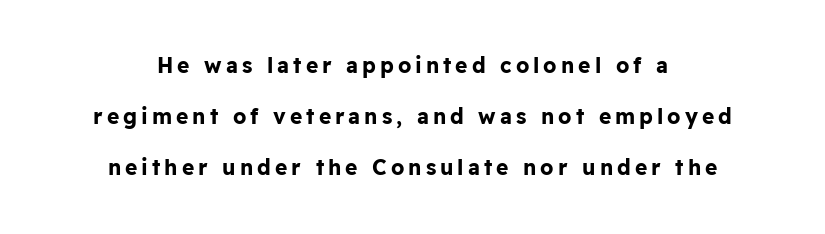
The letters are bold, with thick, heavy strokes. This is the regular roman posture of the typeface. Both edges are ragged and mirror each other, which tells us the setting is centered. Does the leading feel generous? Absolutely, it's lavish. Underline: absent.
